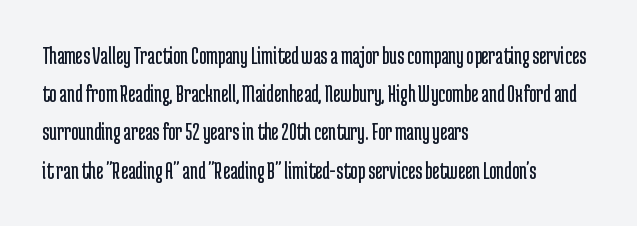
The glyphs are unaccompanied by any horizontal stroke below them. Posture: vertical. These lines keep a tight, regular rhythm from letter to letter. Interline gaps are of average width in this sample. The paragraph shown leans on its left margin.
